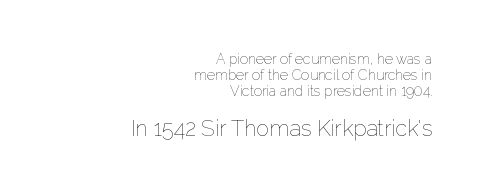
Q: Is the text bold? A: No.
Q: Is the text italic (slanted)? A: No, it is upright.
Q: Is the text underlined? A: No.
Q: How is the paragraph aligned? A: Right-aligned.
Q: Is the spacing between letters normal or unusually wide? A: Normal.
Q: Is the spacing between lines tight, normal or loose? A: Tight.
Q: Which block of text is set in a larger size, the first (top) or the second (bottom)? A: The second (bottom) one.
